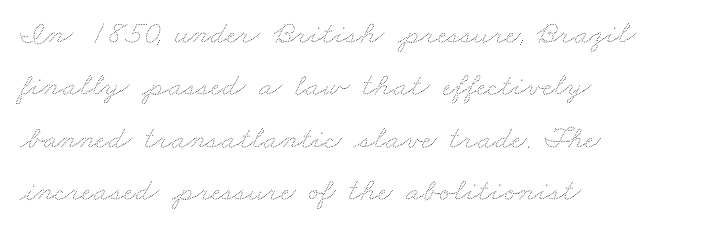
{"bold": "no", "weight": "thin", "width": "wide", "stroke_contrast": "medium", "x_height": "small", "monospaced": "no", "underline": "no", "align": "left", "line_spacing": "normal", "line_spacing_ratio": 1.59, "letter_spacing": "normal", "letter_spacing_em": 0.0, "glyph_px": 33}
